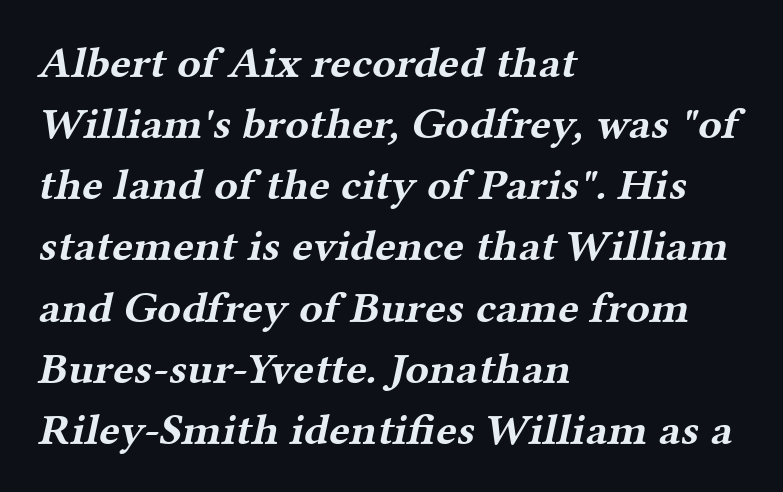
The image shows 44 px bold, wide serif type; set left-aligned, normal line spacing (1.39x), normal letter spacing, not underlined; medium stroke contrast and a medium x-height.
